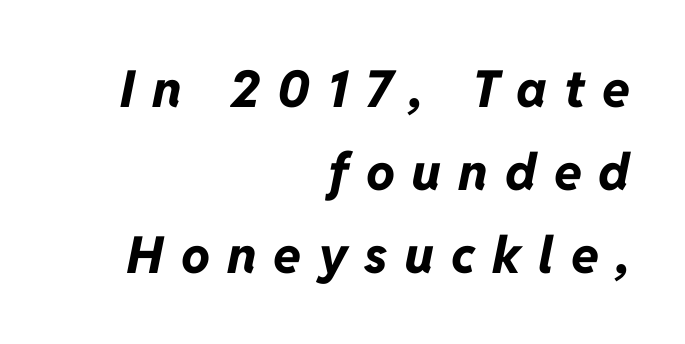
This block has exactly the height ordinary leading produces. It's the slanting kind of type. These words are printed bold, with thick strokes throughout. Letter spacing: wide. Descenders hang freely into open space. The typesetter chose a ragged-left arrangement here.
